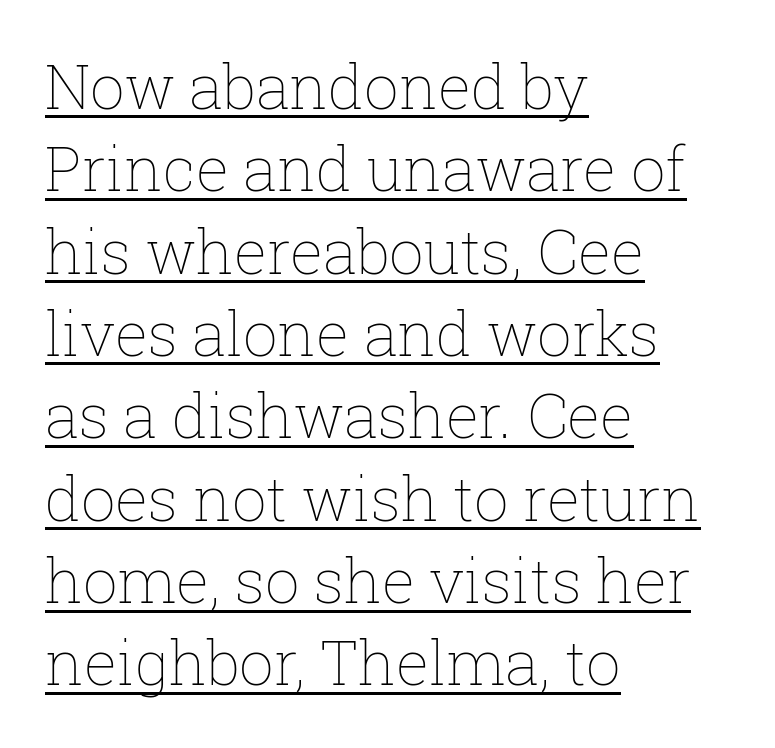
{"italic": "no", "bold": "no", "weight": "thin", "width": "normal", "stroke_contrast": "low", "x_height": "medium", "monospaced": "no", "underline": "yes", "align": "left", "line_spacing": "normal", "line_spacing_ratio": 1.35, "letter_spacing": "normal", "letter_spacing_em": 0.0, "glyph_px": 61}
